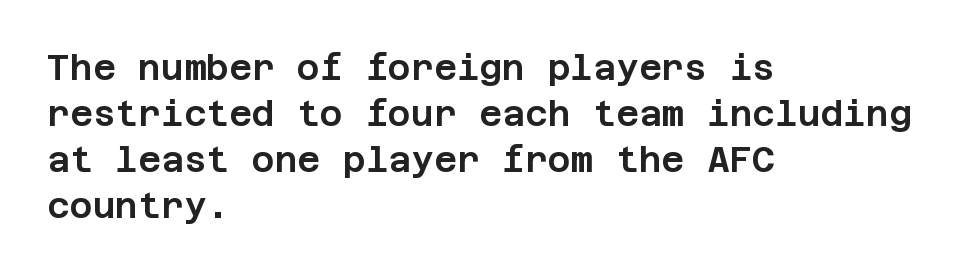
Q: Is the text italic (slanted)? A: No, it is upright.
Q: Is the typeface a serif or a sans-serif typeface? A: Sans-serif.
Q: Is the text underlined? A: No.
Q: How is the paragraph aligned? A: Left-aligned.
Q: Is the spacing between letters normal or unusually wide? A: Normal.
Q: Is the spacing between lines tight, normal or loose? A: Normal.
Q: Width (condensed, normal, or wide)? A: Normal.
Q: Stroke contrast? A: Low.
Q: x-height? A: Large.
